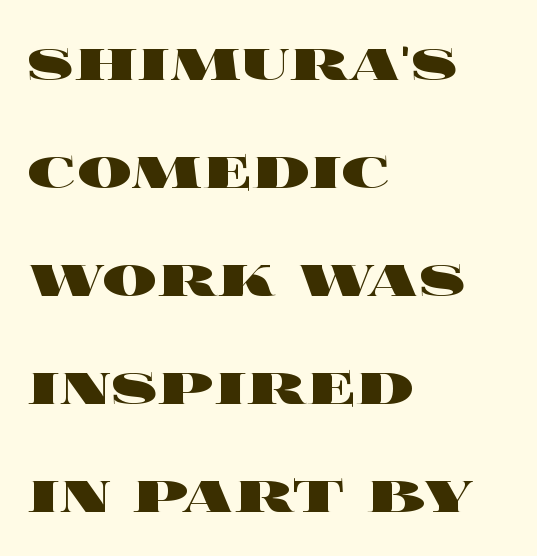
{"italic": "no", "bold": "yes", "weight": "heavy", "width": "wide", "x_height": "large", "monospaced": "no", "underline": "no", "align": "left", "line_spacing": "normal", "line_spacing_ratio": 1.59, "letter_spacing": "normal", "letter_spacing_em": 0.0, "glyph_px": 68}
